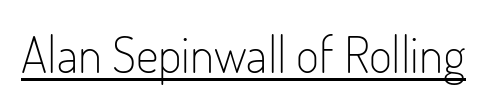
Q: Is the text bold? A: No.
Q: Is the text italic (slanted)? A: No, it is upright.
Q: Is the typeface a serif or a sans-serif typeface? A: Sans-serif.
Q: Is the text underlined? A: Yes.
Q: Is the spacing between letters normal or unusually wide? A: Normal.
Q: Width (condensed, normal, or wide)? A: Condensed.
Q: Stroke contrast? A: Low.
Q: x-height? A: Small.
Q: Monospaced? A: No.
